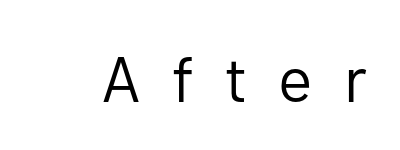
The image shows 64 px regular-weight sans-serif type, upright; set unusually wide letter spacing (+0.5 em), not underlined; low stroke contrast and a medium x-height.
